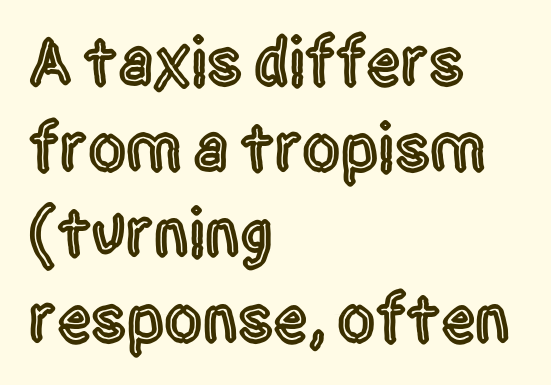
{"serif": "no", "italic": "no", "width": "condensed", "x_height": "large", "monospaced": "no", "underline": "no", "align": "left", "line_spacing": "normal", "line_spacing_ratio": 1.26, "letter_spacing": "normal", "letter_spacing_em": 0.0, "glyph_px": 68}
